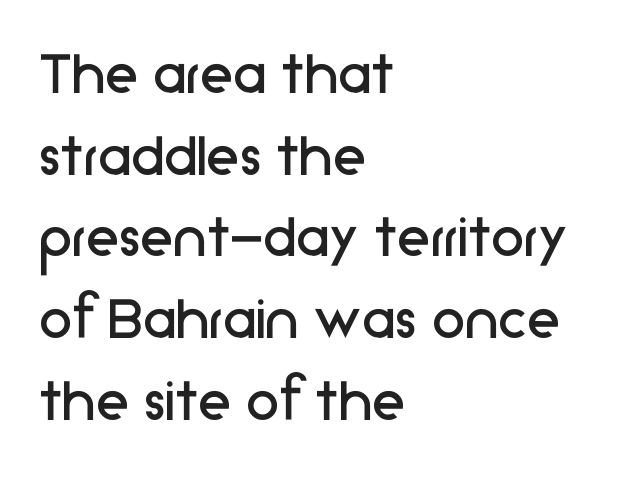
The setting favours the left margin, as ordinary paragraphs usually do. Ink coverage per letter is moderate at most. The type is set solid horizontally, with unmodified tracking. Character widths vary here, with narrow letters taking less room than wide ones. This sample uses an upright cut, with every glyph sitting square on the baseline. Decoration check: the copy has no underline.
